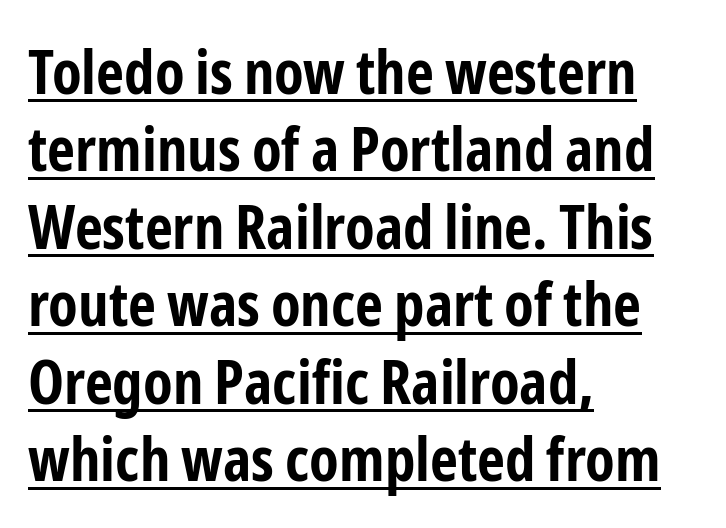
The image shows 61 px bold, condensed sans-serif type, upright; set left-aligned, normal line spacing (1.27x), normal letter spacing, underlined; low stroke contrast and a medium x-height.
